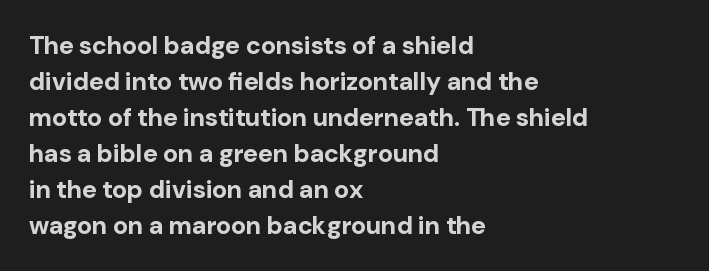
Nope, not italic — everything's standing straight. A normal amount of white space separates one row of letters from the next. Pretty heavy lettering here — definitely bold. Line starts are locked; line ends wander. Tracking here is standard; glyphs follow each other at the usual distance. Decoration check: the copy has no underline.
